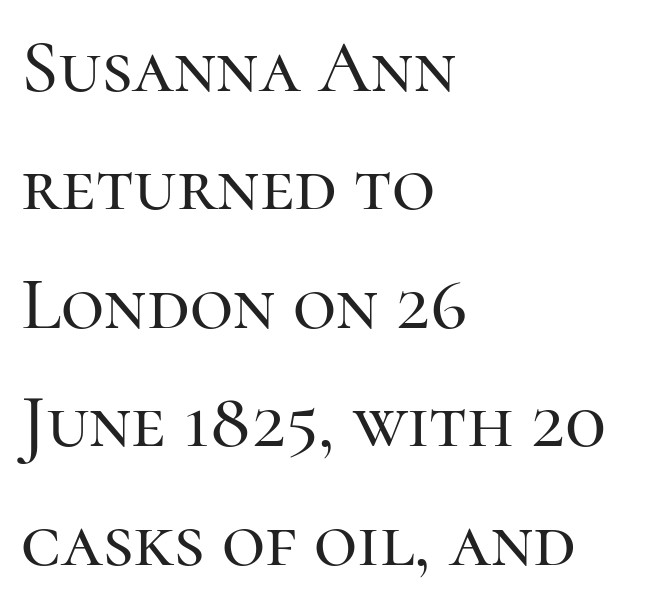
The image shows 75 px serif type, upright; set left-aligned, normal line spacing (1.58x), normal letter spacing, not underlined; high stroke contrast and a medium x-height.
